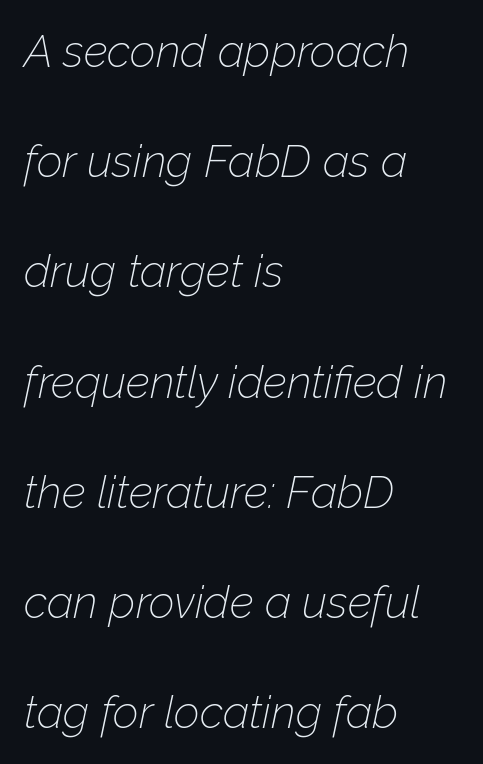
These lines stand farther apart than default settings would place them. Note the varied advance widths — an 'i' is clearly narrower than an 'm'. The letterforms sit at book weight or below. Lines of text with bare space underneath. You could call the tracking neutral — neither tight nor loose.
